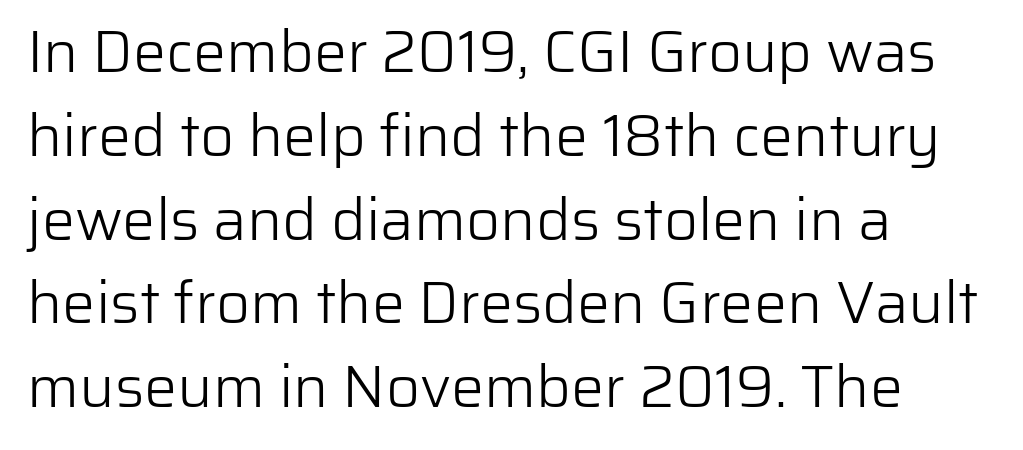
{"serif": "no", "italic": "no", "bold": "no", "weight": "light", "width": "normal", "stroke_contrast": "low", "x_height": "medium", "monospaced": "no", "underline": "no", "align": "left", "line_spacing": "normal", "line_spacing_ratio": 1.42, "letter_spacing": "normal", "letter_spacing_em": 0.0, "glyph_px": 59}
